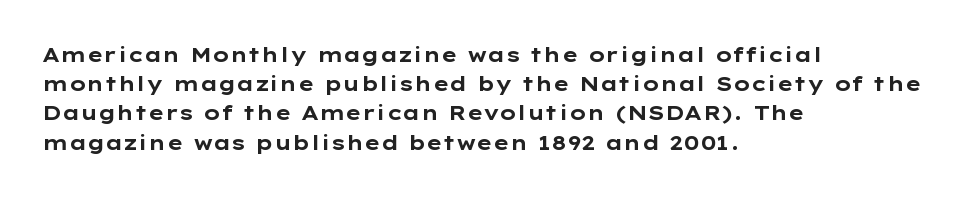
The glyphs are unaccompanied by any horizontal stroke below them. Line spacing here is normal. It's the straight-up-and-down kind of type. A dark, heavy texture on the line: the type is bold. The text block is weighted toward the left margin, trailing off unevenly rightward. Characters follow at the spacing the type designer built in.
